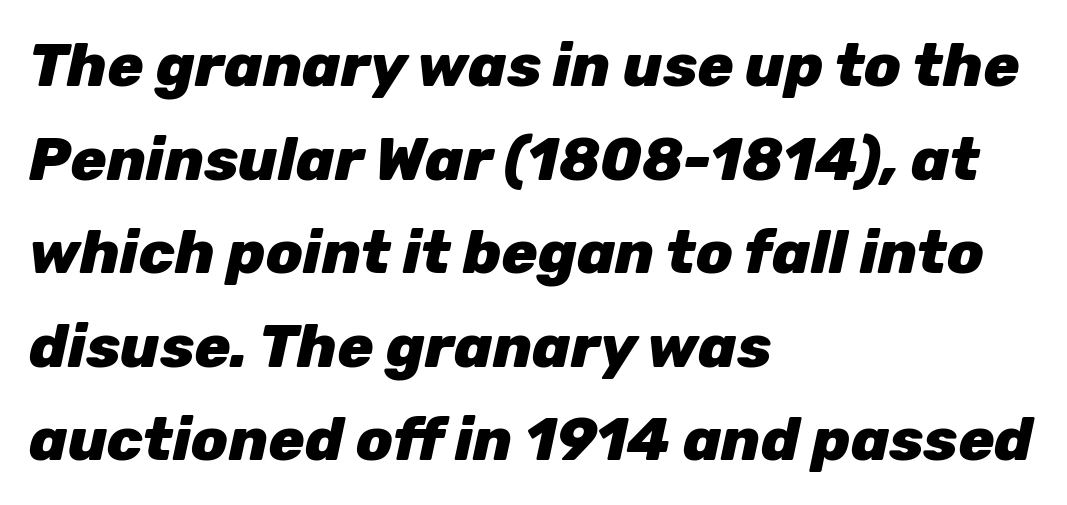
{"italic": "yes", "lean": "right", "slant_degrees": 12, "bold": "yes", "weight": "heavy", "width": "normal", "stroke_contrast": "low", "x_height": "medium", "monospaced": "no", "underline": "no", "align": "left", "line_spacing": "normal", "line_spacing_ratio": 1.56, "letter_spacing": "normal", "letter_spacing_em": 0.0, "glyph_px": 60}
